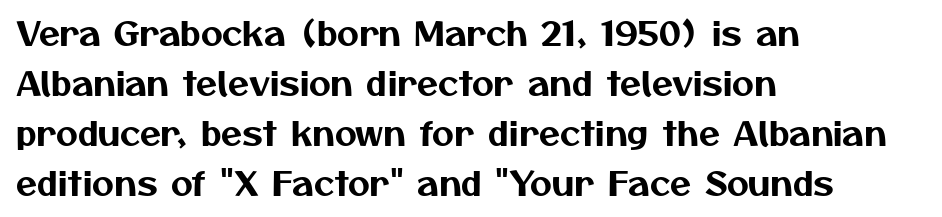
Q: Is the typeface a serif or a sans-serif typeface? A: Sans-serif.
Q: Is the text underlined? A: No.
Q: How is the paragraph aligned? A: Left-aligned.
Q: Is the spacing between letters normal or unusually wide? A: Normal.
Q: Is the spacing between lines tight, normal or loose? A: Normal.
Q: Width (condensed, normal, or wide)? A: Normal.
Q: Stroke contrast? A: Medium.
Q: x-height? A: Medium.
Q: Monospaced? A: No.
